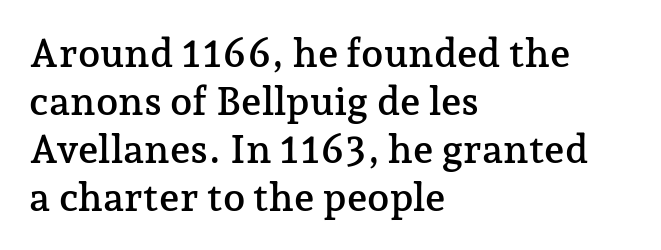
A roman cut, with each character standing at attention. The face used here is rendered with its standard letterfit. Any mark beneath the type? The region is blank. Compared with a centered layout, this one pins lines to the left instead. The passage shown is typed in a proportional face where columns would drift.
